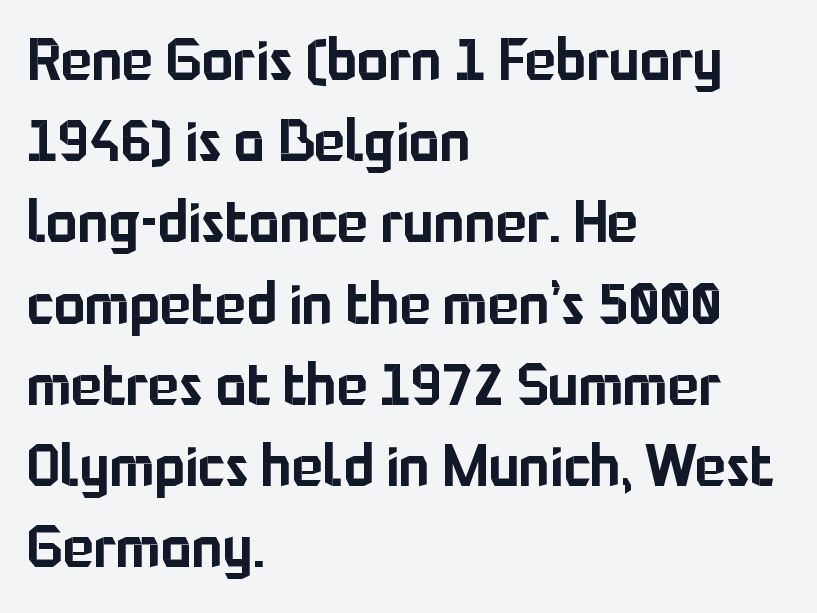
Q: Is the text italic (slanted)? A: No, it is upright.
Q: Is the typeface a serif or a sans-serif typeface? A: Sans-serif.
Q: Is the text underlined? A: No.
Q: How is the paragraph aligned? A: Left-aligned.
Q: Is the spacing between letters normal or unusually wide? A: Normal.
Q: Is the spacing between lines tight, normal or loose? A: Normal.
Q: Width (condensed, normal, or wide)? A: Normal.
Q: Stroke contrast? A: Low.
Q: x-height? A: Medium.
Q: Monospaced? A: No.
